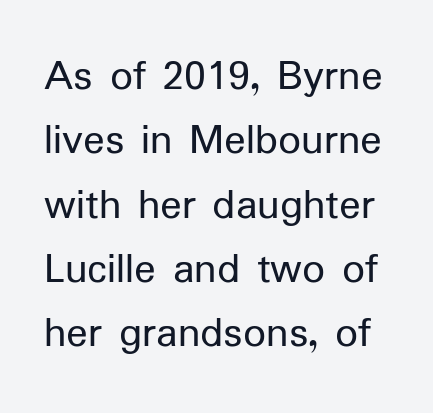
You can tell it's not italic because the verticals are truly vertical. A typesetter would call this proportional, since set widths differ per character. Stroke terminals: plain, sans-serif. Descenders are the only things crossing below the line. The letterforms sit shoulder to shoulder at normal distance.
